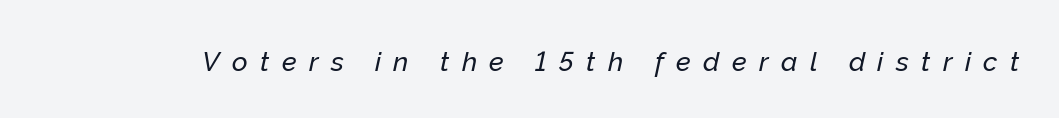
The image shows 27 px text type, italic (leaning right); set unusually wide letter spacing (+0.46 em), not underlined.
